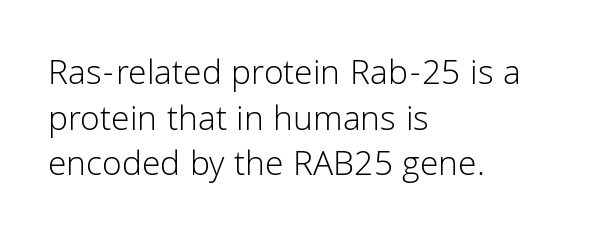
The cut favours lightness, reaching ordinary text weight at its darkest. Think of a printed novel: that variable character pitch is what you see here. The passage is arranged the way most books set body copy — flush left. This rendering features lettering with no underline.
